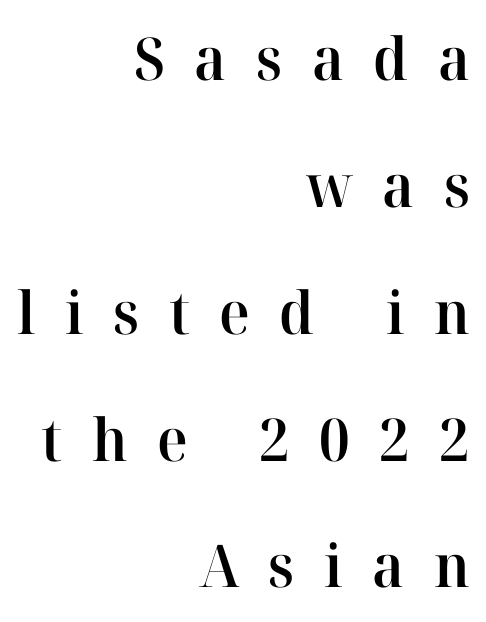
{"serif": "yes", "italic": "no", "bold": "semi", "weight": "semibold", "width": "normal", "stroke_contrast": "high", "x_height": "medium", "monospaced": "no", "underline": "no", "align": "right", "line_spacing": "loose", "line_spacing_ratio": 2.15, "letter_spacing": "wide", "letter_spacing_em": 0.5, "glyph_px": 59}
